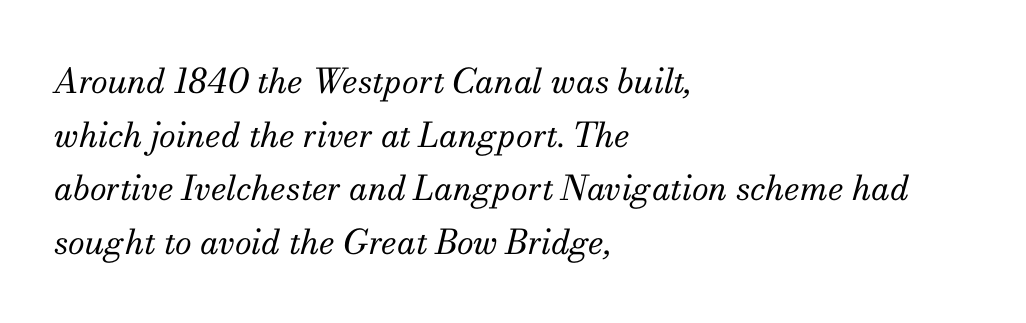
Q: Is the text bold? A: No.
Q: Is the text italic (slanted)? A: Yes, it leans right by about 13 degrees.
Q: Is the typeface a serif or a sans-serif typeface? A: Serif.
Q: Is the text underlined? A: No.
Q: How is the paragraph aligned? A: Left-aligned.
Q: Is the spacing between letters normal or unusually wide? A: Normal.
Q: Is the spacing between lines tight, normal or loose? A: Normal.
Q: Width (condensed, normal, or wide)? A: Normal.
Q: Stroke contrast? A: Medium.
Q: x-height? A: Small.
Q: Monospaced? A: No.
